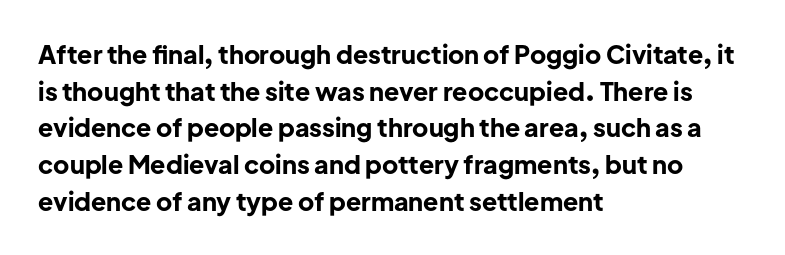
{"italic": "no", "bold": "yes", "underline": "no", "align": "left", "line_spacing": "normal", "line_spacing_ratio": 1.47, "letter_spacing": "normal", "letter_spacing_em": 0.0, "glyph_px": 25}
